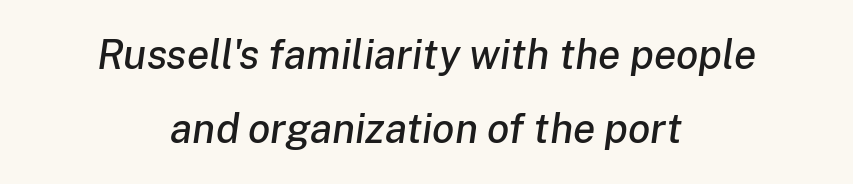
{"italic": "yes", "lean": "right", "slant_degrees": 8, "width": "normal", "stroke_contrast": "low", "x_height": "medium", "monospaced": "no", "underline": "no", "align": "center", "line_spacing_ratio": 1.81, "letter_spacing": "normal", "letter_spacing_em": 0.0, "glyph_px": 41}
